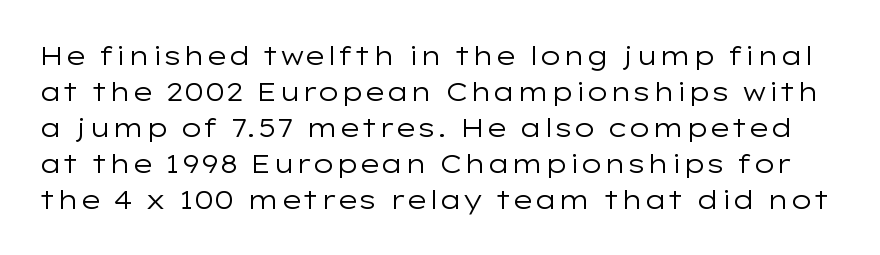
{"italic": "no", "bold": "no", "underline": "no", "line_spacing": "normal", "line_spacing_ratio": 1.38, "letter_spacing": "normal", "letter_spacing_em": 0.0, "glyph_px": 26}
